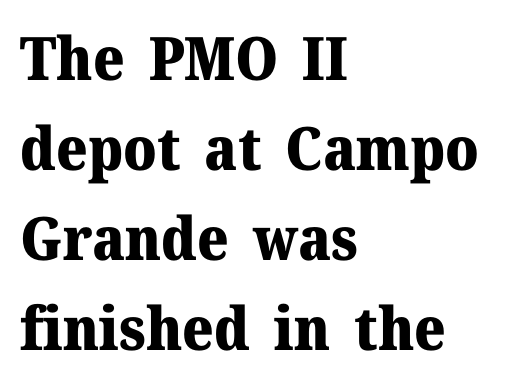
Q: Is the text bold? A: Yes.
Q: Is the text italic (slanted)? A: No, it is upright.
Q: Is the typeface a serif or a sans-serif typeface? A: Serif.
Q: Is the text underlined? A: No.
Q: How is the paragraph aligned? A: Left-aligned.
Q: Is the spacing between letters normal or unusually wide? A: Normal.
Q: Is the spacing between lines tight, normal or loose? A: Normal.
Q: Width (condensed, normal, or wide)? A: Normal.
Q: Stroke contrast? A: Medium.
Q: x-height? A: Medium.
Q: Monospaced? A: No.
